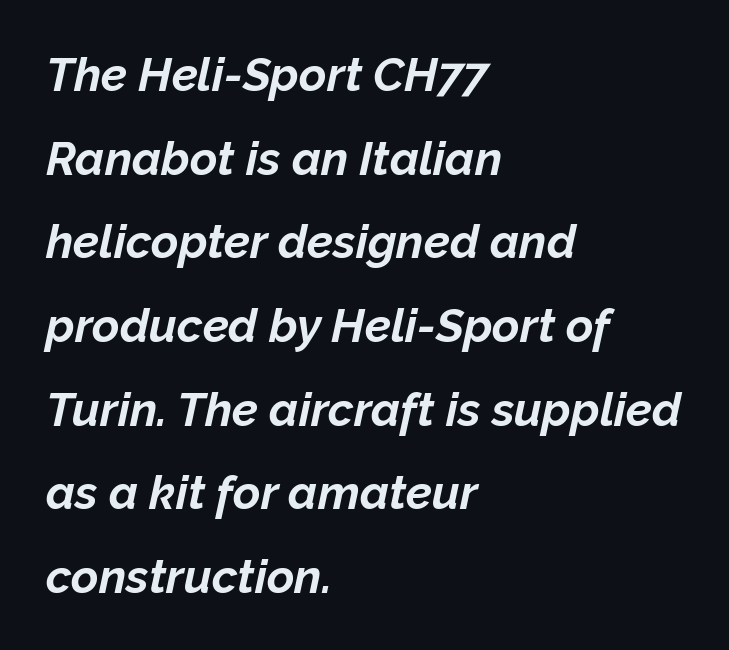
Q: Is the text bold? A: Yes.
Q: Is the text italic (slanted)? A: Yes, it leans right by about 12 degrees.
Q: Is the text underlined? A: No.
Q: How is the paragraph aligned? A: Left-aligned.
Q: Is the spacing between letters normal or unusually wide? A: Normal.
Q: Width (condensed, normal, or wide)? A: Normal.
Q: Stroke contrast? A: Low.
Q: x-height? A: Medium.
Q: Monospaced? A: No.
